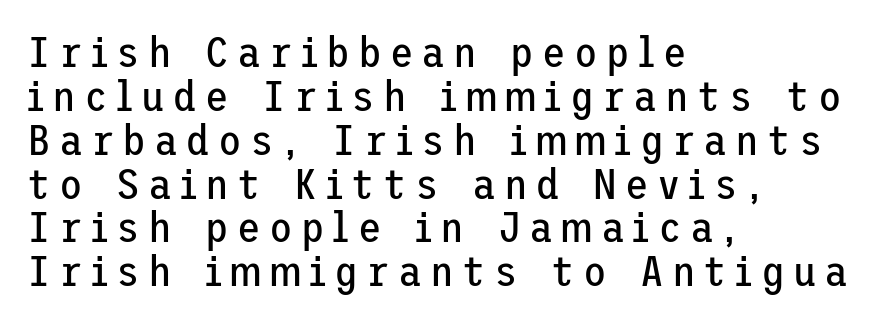
{"serif": "no", "italic": "no", "bold": "no", "weight": "regular", "width": "normal", "stroke_contrast": "low", "x_height": "medium", "underline": "no", "align": "left", "line_spacing": "tight", "line_spacing_ratio": 1.02, "glyph_px": 43}
